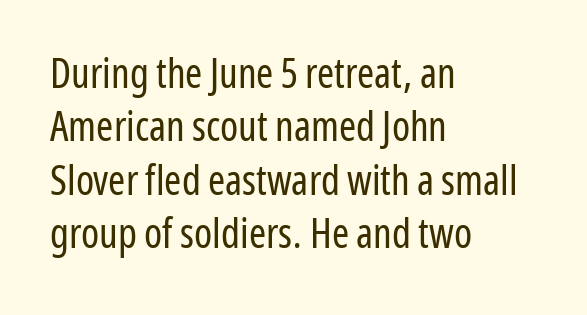
The image shows 41 px regular-weight, condensed sans-serif type, upright; set left-aligned, normal line spacing (1.3x), normal letter spacing, not underlined; low stroke contrast and a medium x-height.
